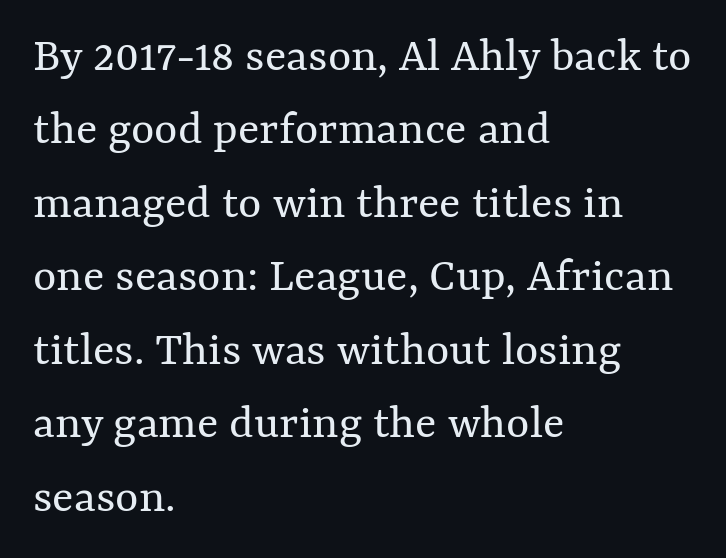
The type is set solid horizontally, with unmodified tracking. The strokes are not fattened; the text isn't bold. A typesetter would call this leading conventional body-copy spacing. Unlike italic type, these characters show no tilt at all. Underline: absent.
